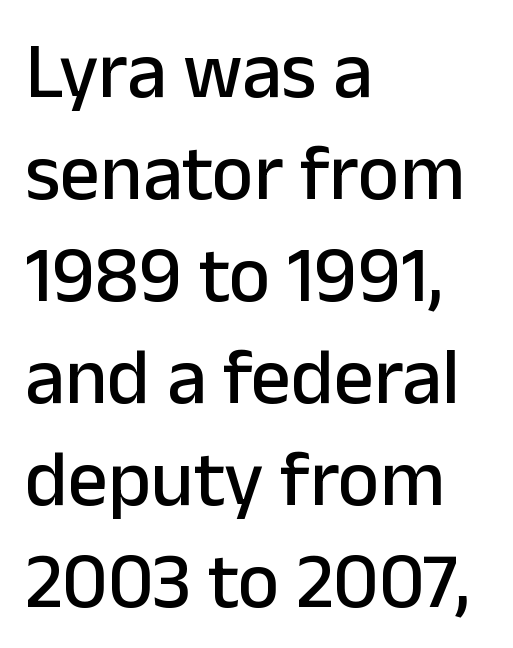
{"serif": "no", "italic": "no", "width": "normal", "stroke_contrast": "low", "x_height": "medium", "monospaced": "no", "underline": "no", "align": "left", "line_spacing": "normal", "line_spacing_ratio": 1.29, "letter_spacing": "normal", "letter_spacing_em": 0.0, "glyph_px": 79}
